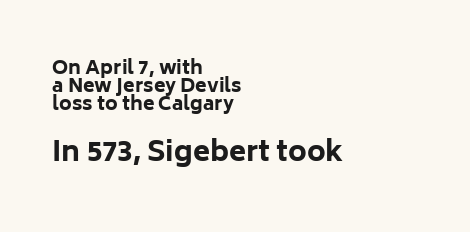
{"serif": "no", "italic": "no", "bold": "yes", "weight": "bold", "width": "normal", "stroke_contrast": "low", "x_height": "medium", "monospaced": "no", "underline": "no", "align": "left", "line_spacing": "tight", "line_spacing_ratio": 0.95, "letter_spacing": "normal", "letter_spacing_em": 0.0, "larger_block": "second", "size_ratio": 1.47, "glyph_px": 28}
